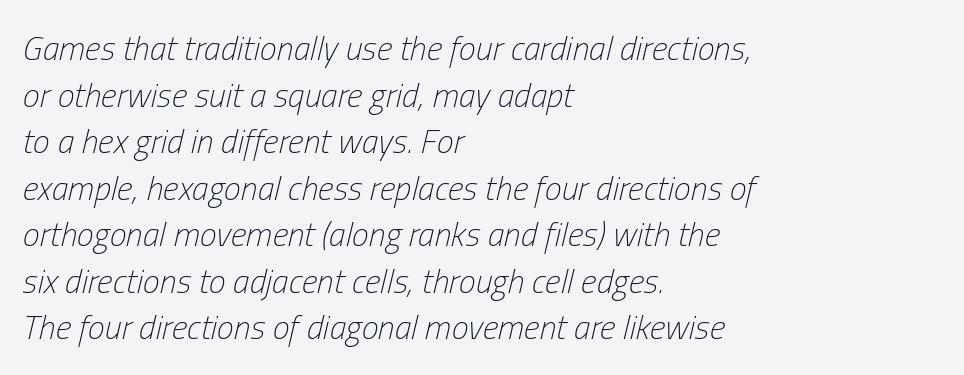
The setting favours the left margin, as ordinary paragraphs usually do. Students, note that the glyphs here touch the page at normal intervals. Note the varied advance widths — an 'i' is clearly narrower than an 'm'. The face used here has a pronounced slope to its letters. The words here are not underlined.
